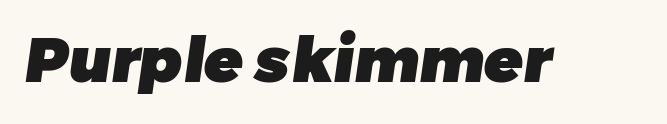
Q: Is the text bold? A: Yes.
Q: Is the typeface a serif or a sans-serif typeface? A: Sans-serif.
Q: Is the text underlined? A: No.
Q: Is the spacing between letters normal or unusually wide? A: Normal.
Q: Width (condensed, normal, or wide)? A: Normal.
Q: Stroke contrast? A: Low.
Q: x-height? A: Medium.
Q: Monospaced? A: No.
